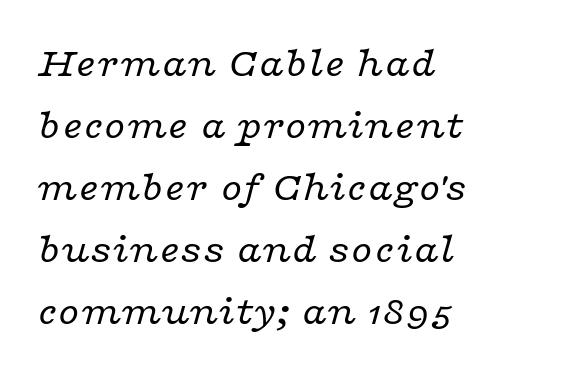
Q: Is the text bold? A: No.
Q: Is the text italic (slanted)? A: Yes, it leans right by about 16 degrees.
Q: Is the typeface a serif or a sans-serif typeface? A: Serif.
Q: Is the text underlined? A: No.
Q: How is the paragraph aligned? A: Left-aligned.
Q: Is the spacing between letters normal or unusually wide? A: Normal.
Q: Is the spacing between lines tight, normal or loose? A: Normal.
Q: Width (condensed, normal, or wide)? A: Wide.
Q: Stroke contrast? A: Low.
Q: x-height? A: Medium.
Q: Monospaced? A: No.
